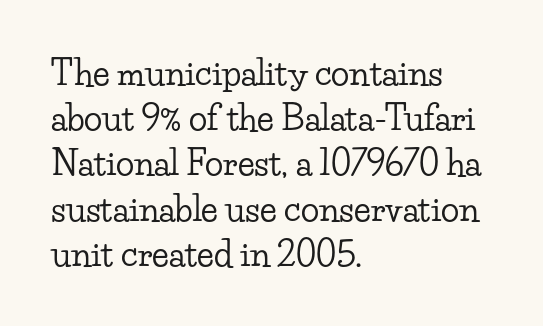
The gap between lines stays unmarked. Unlike a clean sans, this face finishes its strokes with serifs. Alignment: flush left. There is no visible air inserted between adjacent glyphs. Varying glyph widths throughout — classic text-font behaviour. Compared with typical paragraphs, the rows here are spaced about the same.
